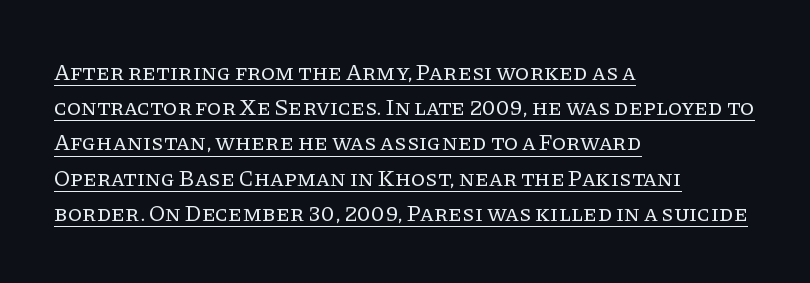
When letters stand straight like this, we call the style roman or upright. The cut favours lightness, reaching ordinary text weight at its darkest. Has an underline been added? It has. Line beginnings align vertically; line endings do not.
